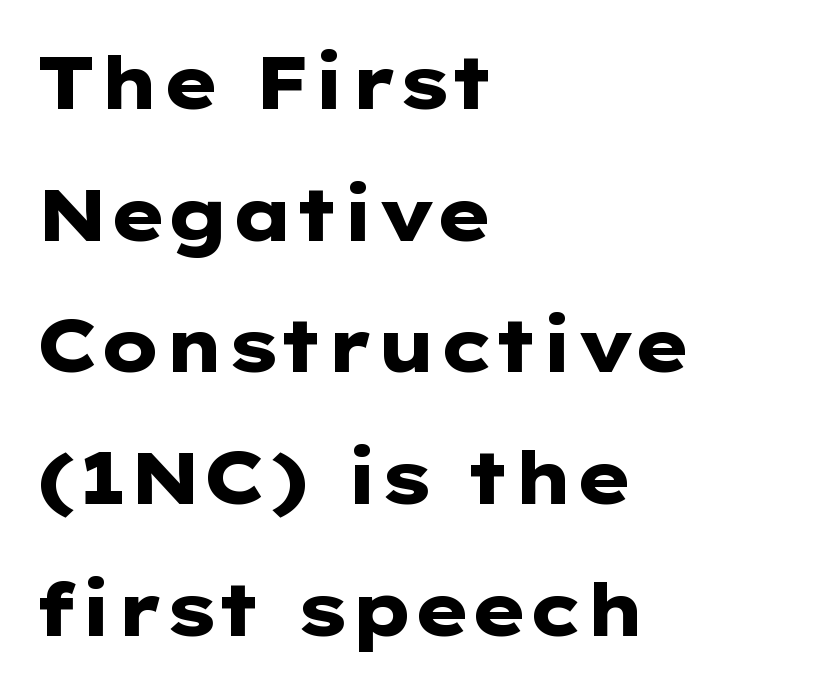
Only glyphs here, with clear space below each row. The typeface chosen for these lines omits serifs. Each word holds together tightly as a unit, with standard inter-letter gaps. The font's upright variant was chosen for this text.
